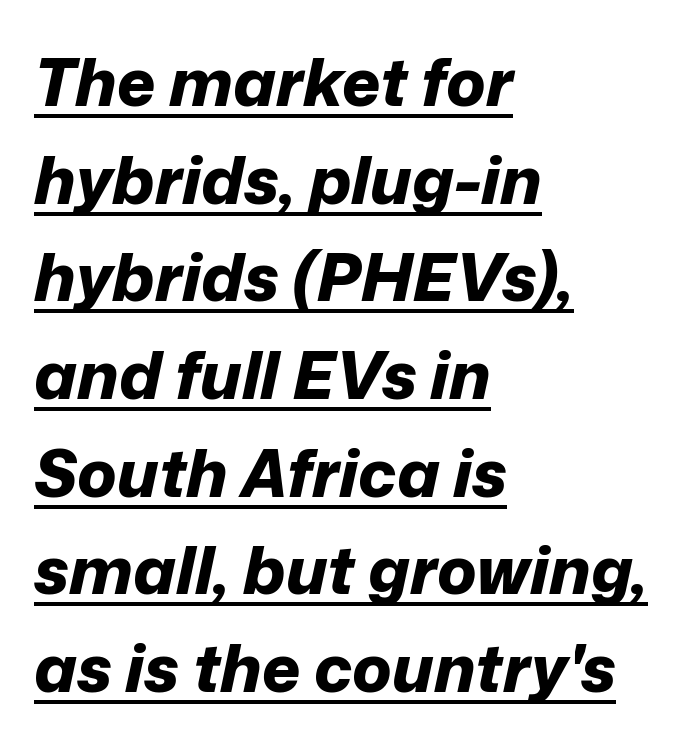
Q: Is the text bold? A: Yes.
Q: Is the text italic (slanted)? A: Yes, it leans right by about 12 degrees.
Q: Is the text underlined? A: Yes.
Q: How is the paragraph aligned? A: Left-aligned.
Q: Is the spacing between letters normal or unusually wide? A: Normal.
Q: Is the spacing between lines tight, normal or loose? A: Normal.
Q: Width (condensed, normal, or wide)? A: Normal.
Q: Stroke contrast? A: Low.
Q: x-height? A: Medium.
Q: Monospaced? A: No.
